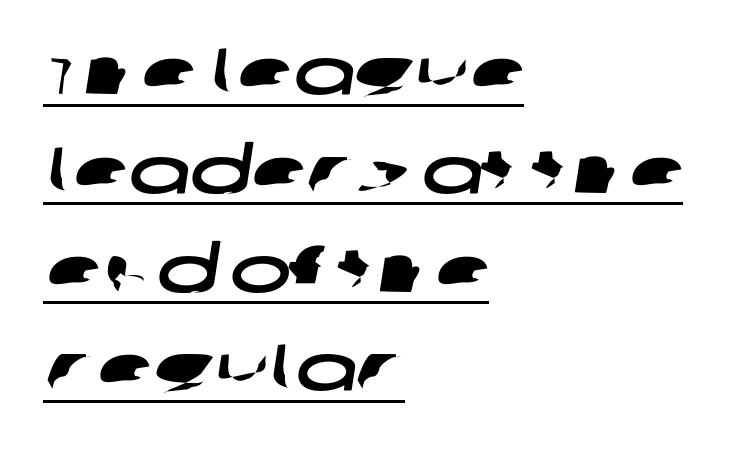
The image shows 65 px wide sans-serif type; set left-aligned, normal line spacing (1.52x), normal letter spacing, underlined; low stroke contrast and a large x-height.
